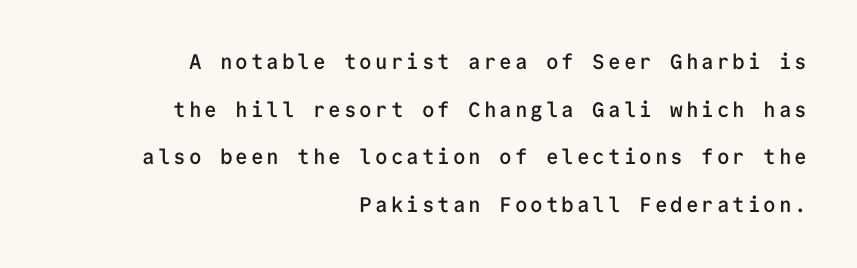
The image shows 21 px text type, upright; set right-aligned, loose line spacing (2.27x), not underlined.
